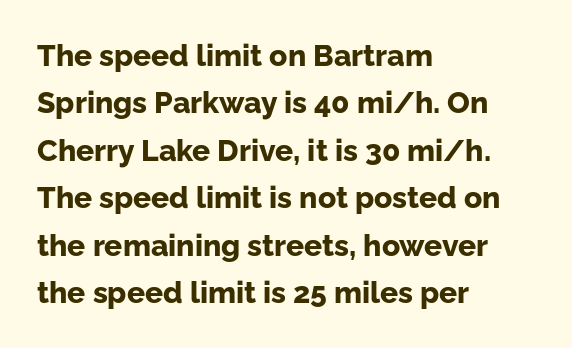
A typesetter would call this zero additional tracking. Interline gaps are of average width in this sample. These lines are rendered in a variable-pitch font. This sample uses an upright cut, with every glyph sitting square on the baseline.
